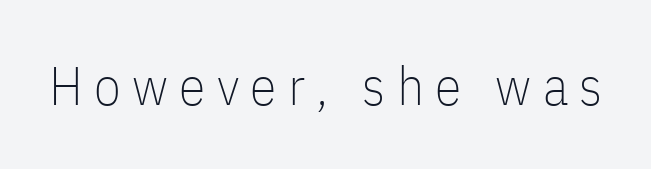
Q: Is the text bold? A: No.
Q: Is the text italic (slanted)? A: No, it is upright.
Q: Is the typeface a serif or a sans-serif typeface? A: Sans-serif.
Q: Is the text underlined? A: No.
Q: Is the spacing between letters normal or unusually wide? A: Unusually wide.
Q: Width (condensed, normal, or wide)? A: Condensed.
Q: Stroke contrast? A: Low.
Q: x-height? A: Medium.
Q: Monospaced? A: No.
